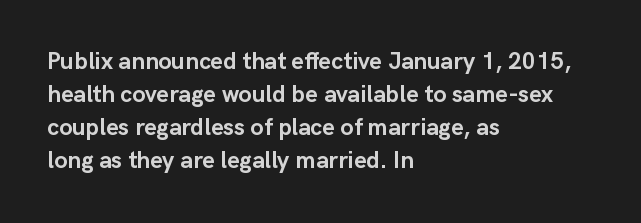
The tracking reads as untouched default to a designer's eye. Check the space under the baseline: it is left empty. The letters stand straight up with perfectly vertical stems. Each line starts at the same left margin while the right side varies. Weight check: bold — yes, fully. These lines sit exactly where default settings would place them.
